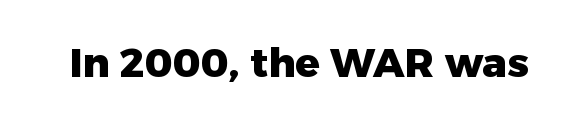
Weight: bold. This rendering leaves character spacing at its baseline value. Posture: vertical. Has an underline been added? It has not. What kind of face is this? One without serifs — a sans. Is this a fixed-width face? No — the glyphs have proportional, varying widths.
